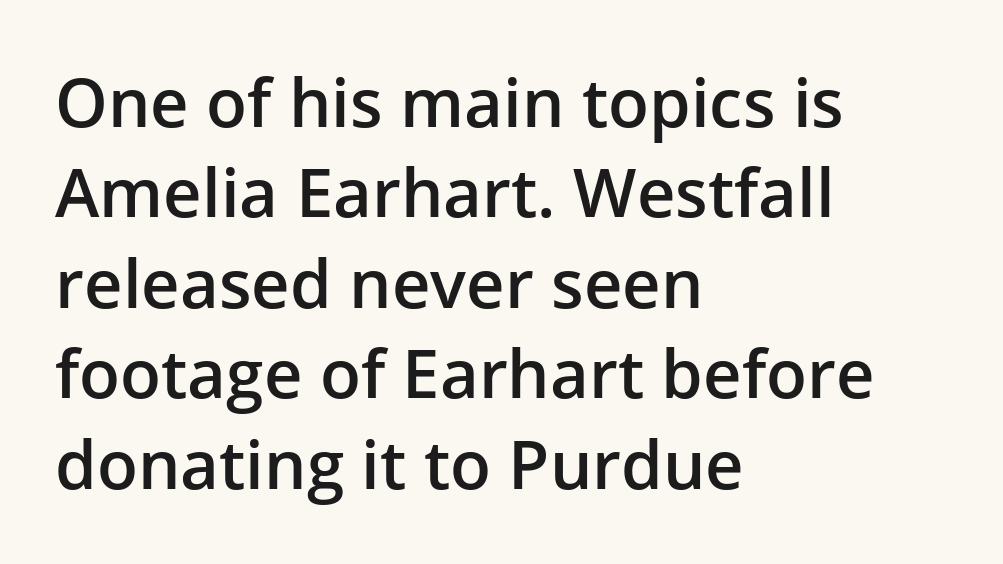
The image shows 67 px semibold sans-serif type, upright; set left-aligned, normal line spacing (1.35x), normal letter spacing, not underlined; low stroke contrast and a medium x-height.
